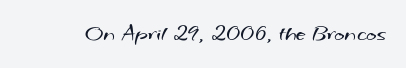
Q: Is the text bold? A: No.
Q: Is the text underlined? A: No.
Q: Is the spacing between letters normal or unusually wide? A: Normal.
